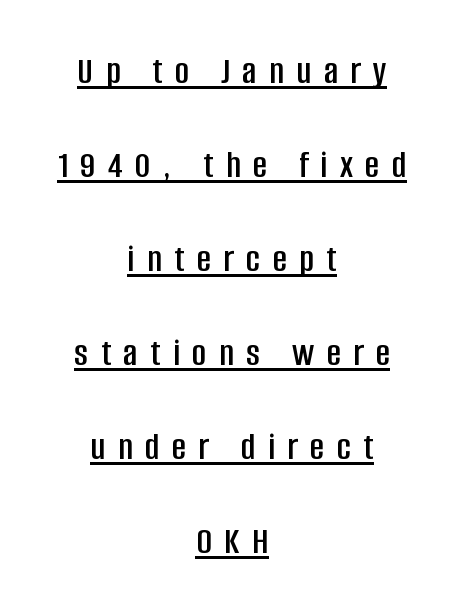
{"serif": "no", "italic": "no", "width": "condensed", "stroke_contrast": "low", "x_height": "large", "monospaced": "no", "underline": "yes", "align": "center", "line_spacing": "loose", "line_spacing_ratio": 2.41, "letter_spacing": "wide", "letter_spacing_em": 0.32, "glyph_px": 39}
